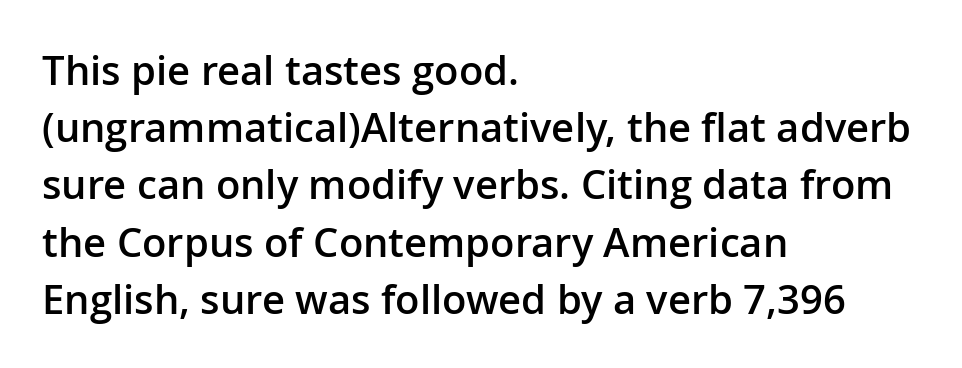
The image shows 40 px semibold sans-serif type, upright; set left-aligned, normal line spacing (1.43x), normal letter spacing, not underlined; low stroke contrast and a medium x-height.
